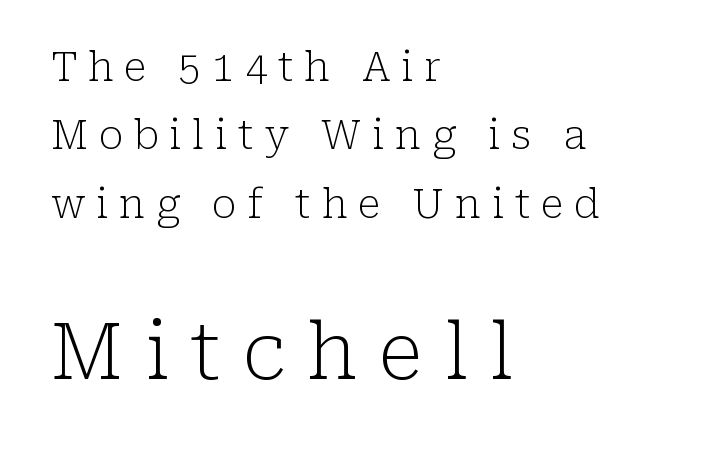
Q: Is the text bold? A: No.
Q: Is the text italic (slanted)? A: No, it is upright.
Q: Is the typeface a serif or a sans-serif typeface? A: Serif.
Q: Is the text underlined? A: No.
Q: How is the paragraph aligned? A: Left-aligned.
Q: Is the spacing between letters normal or unusually wide? A: Unusually wide.
Q: Which block of text is set in a larger size, the first (top) or the second (bottom)? A: The second (bottom) one.
Q: Width (condensed, normal, or wide)? A: Normal.
Q: Stroke contrast? A: Low.
Q: x-height? A: Medium.
Q: Monospaced? A: No.
